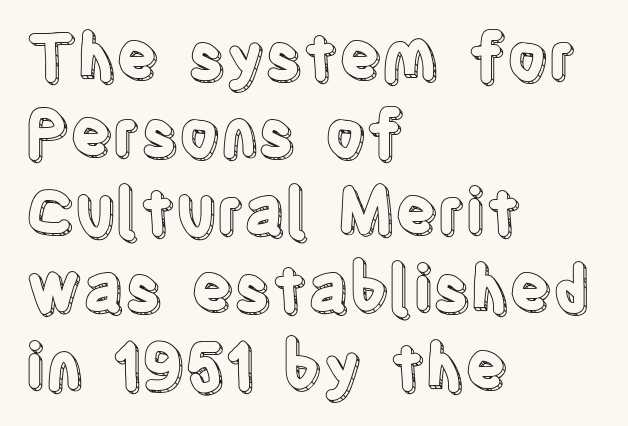
The image shows 63 px condensed type, upright; set left-aligned, line spacing 1.23x, normal letter spacing, not underlined; a large x-height.
